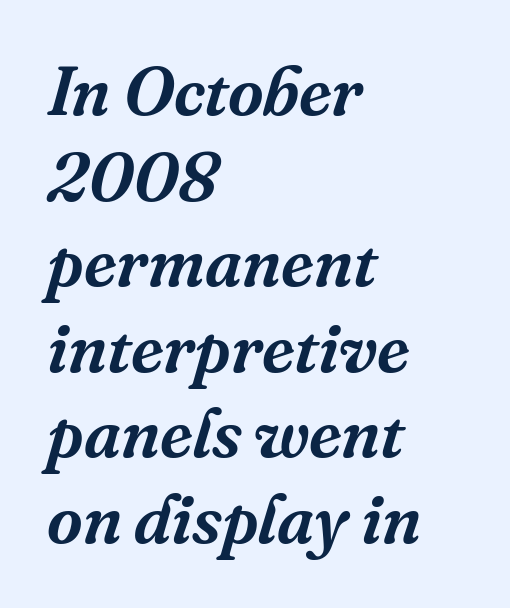
{"serif": "yes", "italic": "yes", "lean": "right", "slant_degrees": 16, "width": "normal", "stroke_contrast": "medium", "x_height": "medium", "monospaced": "no", "underline": "no", "align": "left", "line_spacing_ratio": 1.24, "letter_spacing": "normal", "letter_spacing_em": 0.0, "glyph_px": 69}
